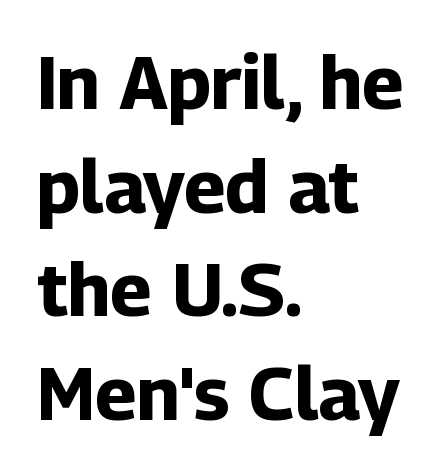
The image shows 74 px bold sans-serif type, upright; set left-aligned, normal line spacing (1.4x), normal letter spacing, not underlined; low stroke contrast and a medium x-height.
